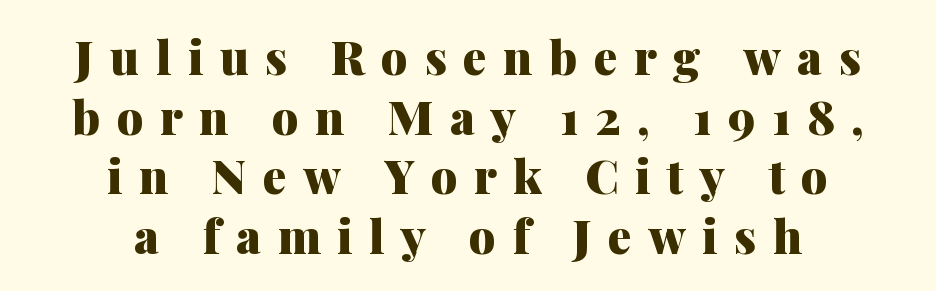
Beneath every word, the page is bare. Varying glyph widths throughout — classic text-font behaviour. Set as a true bold cut, around the 700 mark. Type style note: has serifs.
